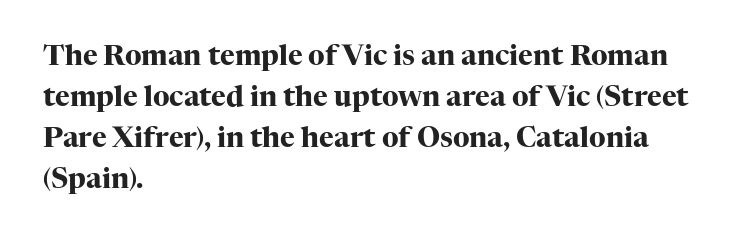
{"serif": "yes", "italic": "no", "bold": "yes", "weight": "heavy", "width": "normal", "stroke_contrast": "high", "x_height": "medium", "monospaced": "no", "underline": "no", "align": "left", "line_spacing": "normal", "line_spacing_ratio": 1.47, "letter_spacing": "normal", "letter_spacing_em": 0.0, "glyph_px": 28}
